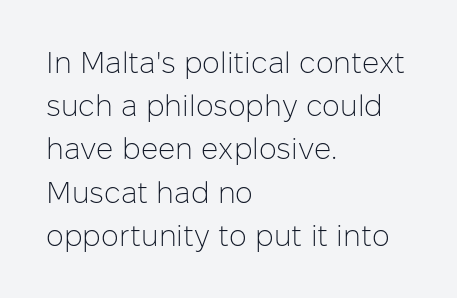
{"serif": "no", "italic": "no", "bold": "no", "weight": "light", "width": "normal", "stroke_contrast": "low", "x_height": "medium", "monospaced": "no", "underline": "no", "align": "left", "line_spacing": "normal", "line_spacing_ratio": 1.44, "letter_spacing": "normal", "letter_spacing_em": 0.0, "glyph_px": 30}
